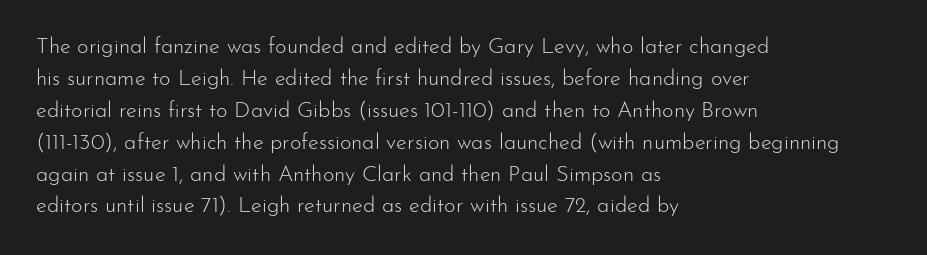
Q: Is the text bold? A: No.
Q: Is the text italic (slanted)? A: No, it is upright.
Q: Is the text underlined? A: No.
Q: How is the paragraph aligned? A: Left-aligned.
Q: Is the spacing between letters normal or unusually wide? A: Normal.
Q: Is the spacing between lines tight, normal or loose? A: Normal.
